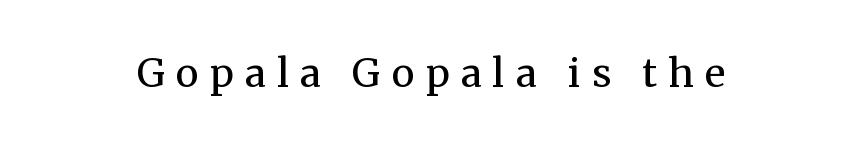
You could only call the tracking loose — the letters float apart. On a weight scale, this lands at 450 or below. The foot of each line stays bare and open. Do the characters align in a grid? No, the font is proportional. Characters remain perfectly vertical along every line. Stroke terminals: seriffed.
